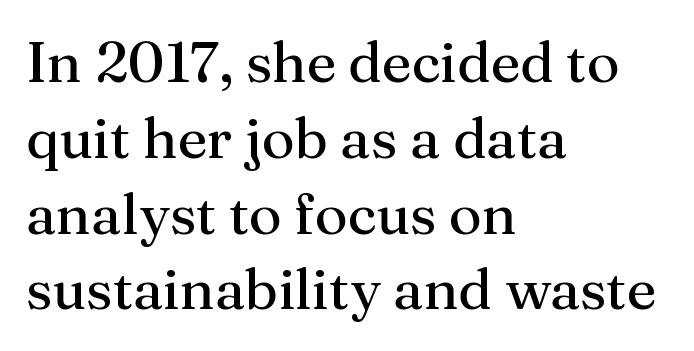
Q: Is the text bold? A: No.
Q: Is the text italic (slanted)? A: No, it is upright.
Q: Is the typeface a serif or a sans-serif typeface? A: Serif.
Q: Is the text underlined? A: No.
Q: How is the paragraph aligned? A: Left-aligned.
Q: Is the spacing between letters normal or unusually wide? A: Normal.
Q: Is the spacing between lines tight, normal or loose? A: Normal.
Q: Width (condensed, normal, or wide)? A: Normal.
Q: Stroke contrast? A: Medium.
Q: x-height? A: Medium.
Q: Monospaced? A: No.
